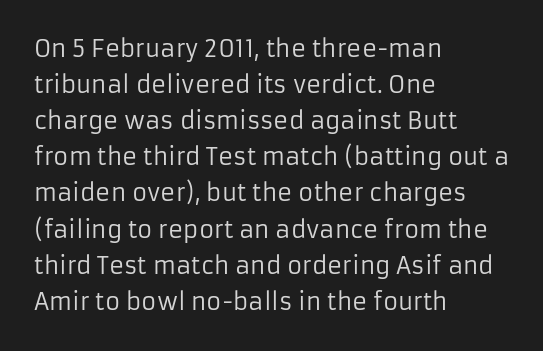
{"italic": "no", "bold": "no", "underline": "no", "align": "left", "line_spacing": "normal", "line_spacing_ratio": 1.57, "letter_spacing": "normal", "letter_spacing_em": 0.0, "glyph_px": 23}
